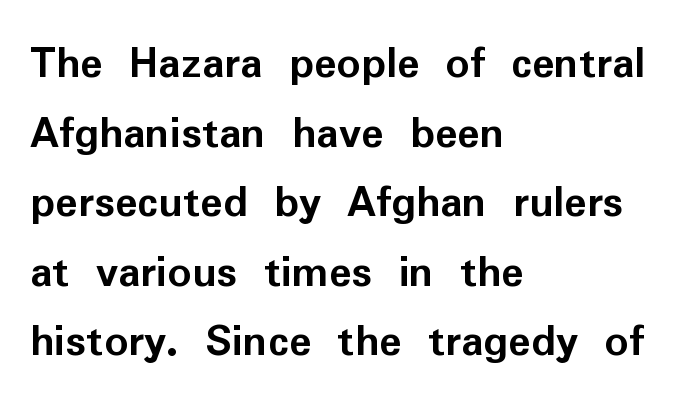
{"serif": "no", "italic": "no", "bold": "yes", "weight": "semibold", "width": "normal", "stroke_contrast": "low", "x_height": "medium", "monospaced": "no", "underline": "no", "align": "left", "line_spacing": "normal", "line_spacing_ratio": 1.48, "letter_spacing": "normal", "letter_spacing_em": 0.0, "glyph_px": 47}
